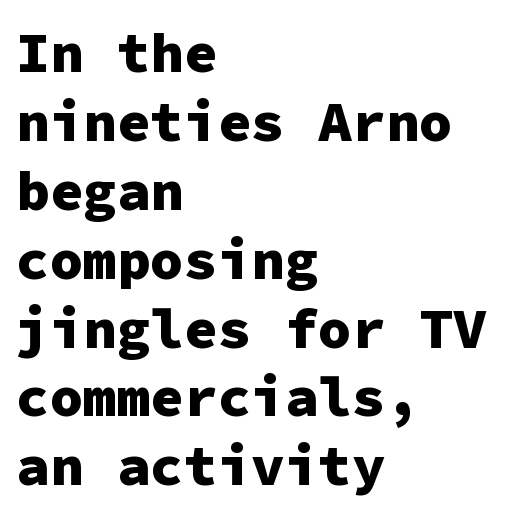
{"serif": "no", "italic": "no", "bold": "yes", "weight": "heavy", "width": "normal", "stroke_contrast": "low", "x_height": "medium", "monospaced": "yes", "underline": "no", "align": "left", "line_spacing_ratio": 1.23, "letter_spacing": "normal", "letter_spacing_em": 0.0, "glyph_px": 56}
